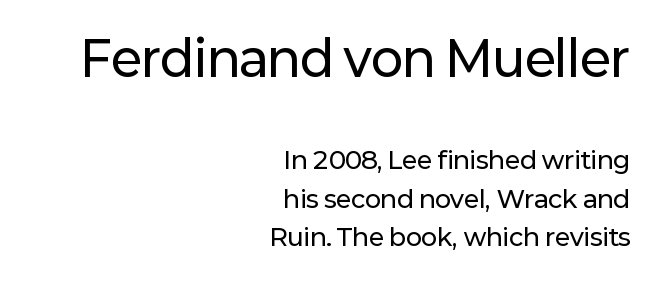
Q: Is the text italic (slanted)? A: No, it is upright.
Q: Is the typeface a serif or a sans-serif typeface? A: Sans-serif.
Q: Is the text underlined? A: No.
Q: How is the paragraph aligned? A: Right-aligned.
Q: Is the spacing between letters normal or unusually wide? A: Normal.
Q: Is the spacing between lines tight, normal or loose? A: Normal.
Q: Which block of text is set in a larger size, the first (top) or the second (bottom)? A: The first (top) one.
Q: Width (condensed, normal, or wide)? A: Normal.
Q: Stroke contrast? A: Low.
Q: x-height? A: Medium.
Q: Monospaced? A: No.
